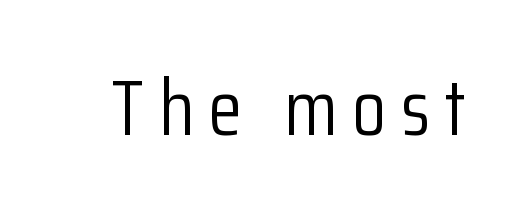
Q: Is the text bold? A: No.
Q: Is the text italic (slanted)? A: No, it is upright.
Q: Is the typeface a serif or a sans-serif typeface? A: Sans-serif.
Q: Is the text underlined? A: No.
Q: Width (condensed, normal, or wide)? A: Condensed.
Q: Stroke contrast? A: Low.
Q: x-height? A: Medium.
Q: Monospaced? A: No.
